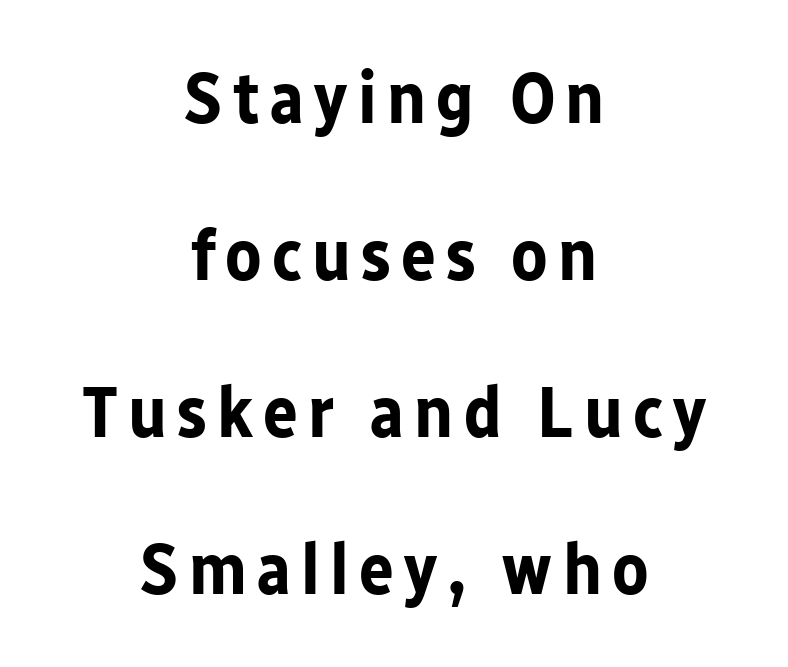
The image shows 73 px bold sans-serif type, upright; set centered, loose line spacing (2.15x), not underlined; low stroke contrast and a medium x-height.
